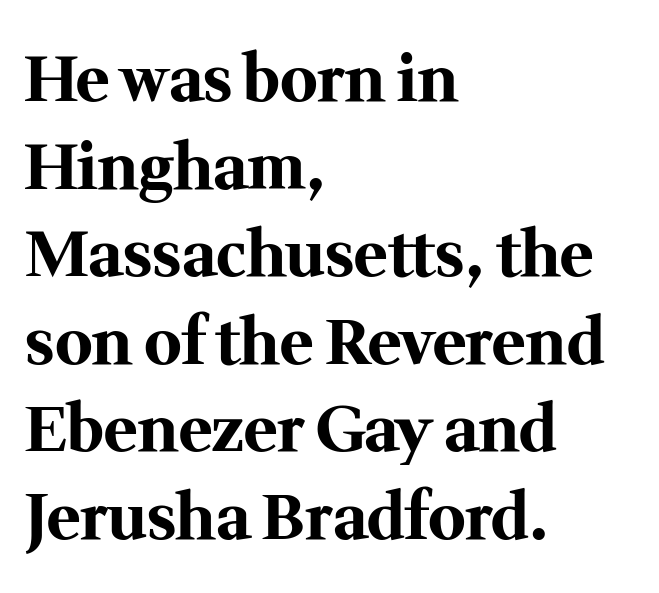
This sample is left-justified, so line endings fall wherever the words run out. Observe the ordinary spacing: letters are neighbours, not strangers. A full-strength bold gives these letters their thick strokes. This is roman type, the default non-slanted kind.
